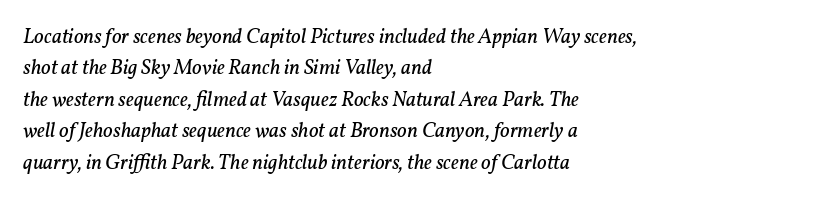
Q: Is the text bold? A: No.
Q: Is the text italic (slanted)? A: Yes, it leans right by about 11 degrees.
Q: Is the text underlined? A: No.
Q: How is the paragraph aligned? A: Left-aligned.
Q: Is the spacing between letters normal or unusually wide? A: Normal.
Q: Is the spacing between lines tight, normal or loose? A: Normal.
